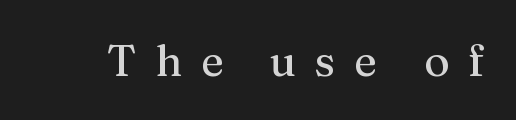
Is this a sans? No — the strokes have serifs. Spacing verdict: proportional, widths tailored to each character. Anything drawn beneath the words? Only blank space. Posture: vertical. The horizontal fit of the characters is loose and conspicuously gappy.
